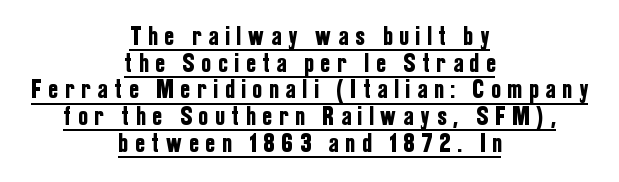
Q: Is the text italic (slanted)? A: No, it is upright.
Q: Is the text underlined? A: Yes.
Q: How is the paragraph aligned? A: Centered.
Q: Is the spacing between letters normal or unusually wide? A: Unusually wide.
Q: Is the spacing between lines tight, normal or loose? A: Tight.
